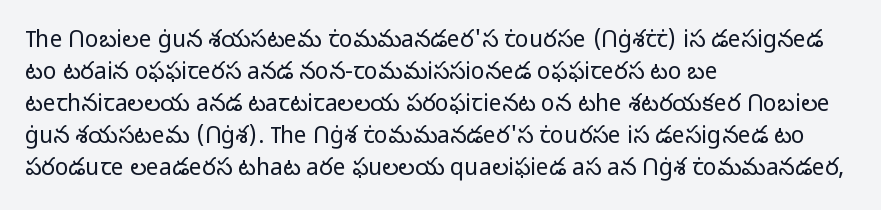
{"italic": "no", "bold": "no", "underline": "no", "align": "left", "line_spacing": "normal", "line_spacing_ratio": 1.39, "letter_spacing": "normal", "letter_spacing_em": 0.0, "glyph_px": 23}
